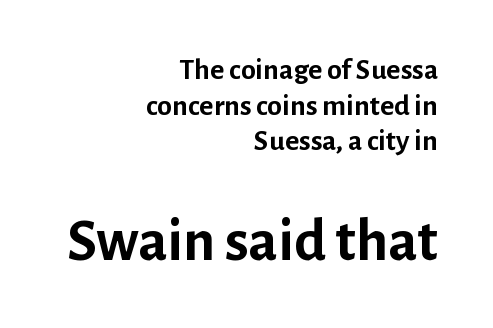
The rendering anchors every line to the right-hand side. Classification — sans serif. Does the lettering tilt? It doesn't — this is upright. Bold? Absolutely — the strokes are thick and heavy.
